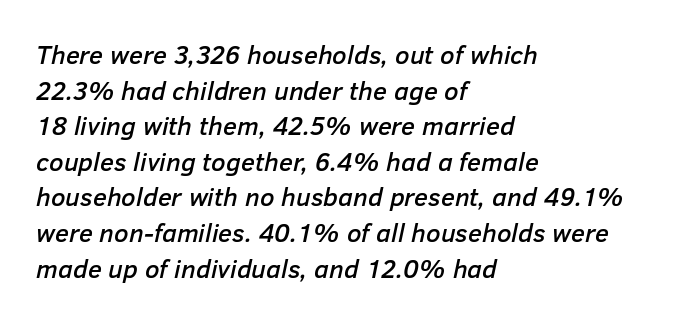
{"italic": "yes", "lean": "right", "slant_degrees": 12, "underline": "no", "align": "left", "line_spacing": "normal", "line_spacing_ratio": 1.37, "letter_spacing": "normal", "letter_spacing_em": 0.0, "glyph_px": 26}
